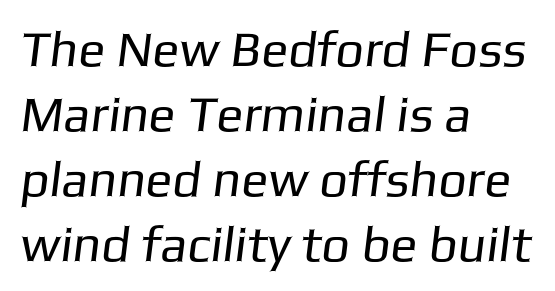
Line beginnings align vertically; line endings do not. The weight would be labelled regular, book, light, or lighter still. This sample has the flowing, uneven cadence of proportional lettering. Short note: letters normally spaced. Typographically, this falls in the sans-serif category.
